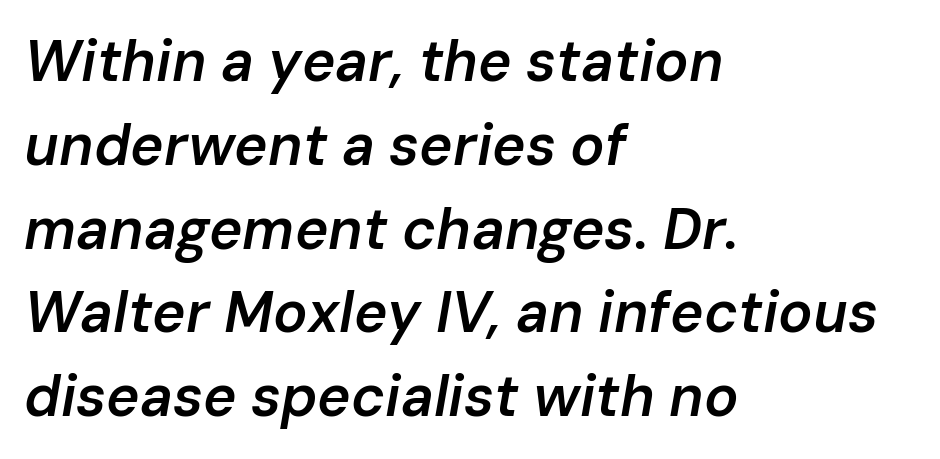
{"italic": "yes", "lean": "right", "slant_degrees": 10, "bold": "semi", "weight": "semibold", "width": "normal", "stroke_contrast": "low", "x_height": "medium", "monospaced": "no", "underline": "no", "align": "left", "line_spacing": "normal", "line_spacing_ratio": 1.47, "letter_spacing": "normal", "letter_spacing_em": 0.0, "glyph_px": 57}
